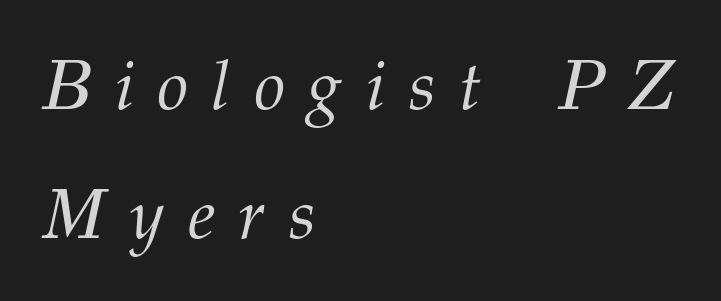
Classification — serif. The specimen reads as italic at a glance. The passage shown is not underscored anywhere. The strokes carry an ordinary text weight at most.
